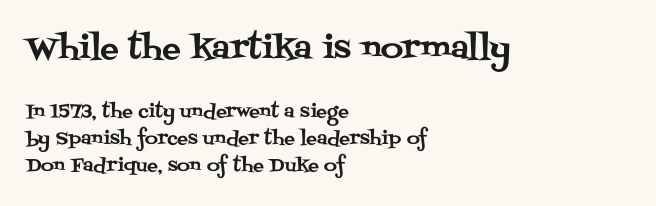
Q: Is the text italic (slanted)? A: No, it is upright.
Q: Is the typeface a serif or a sans-serif typeface? A: Serif.
Q: Is the text underlined? A: No.
Q: How is the paragraph aligned? A: Left-aligned.
Q: Is the spacing between letters normal or unusually wide? A: Normal.
Q: Is the spacing between lines tight, normal or loose? A: Normal.
Q: Which block of text is set in a larger size, the first (top) or the second (bottom)? A: The first (top) one.
Q: Width (condensed, normal, or wide)? A: Normal.
Q: Stroke contrast? A: Medium.
Q: x-height? A: Large.
Q: Monospaced? A: No.
